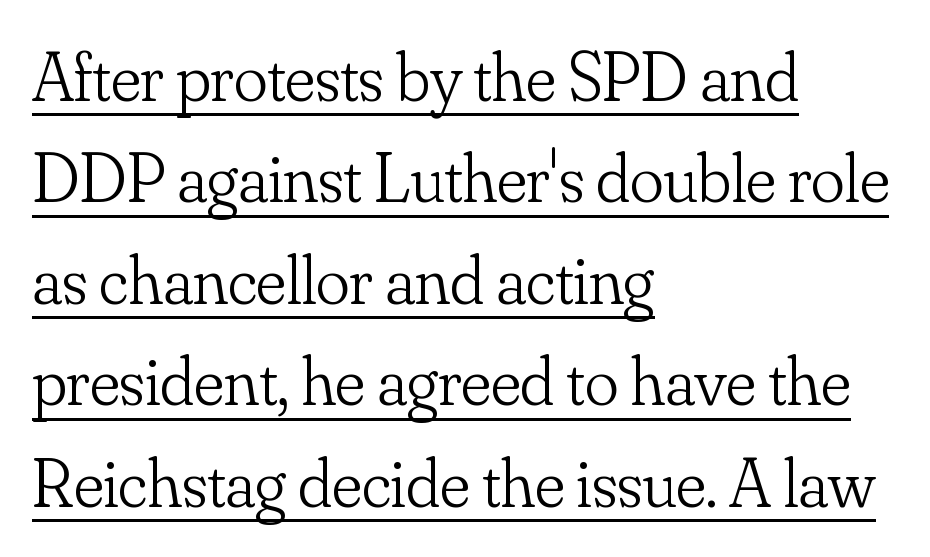
The image shows 70 px light serif type, upright; set left-aligned, normal line spacing (1.45x), normal letter spacing, underlined; low stroke contrast and a small x-height.
